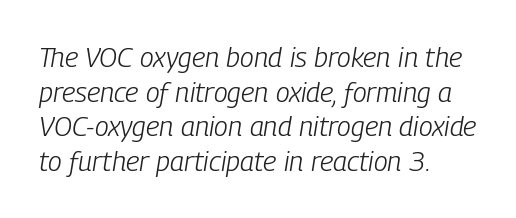
The image shows 28 px light, condensed type, italic (leaning right); set left-aligned, line spacing 1.24x, normal letter spacing, not underlined; low stroke contrast and a medium x-height.
